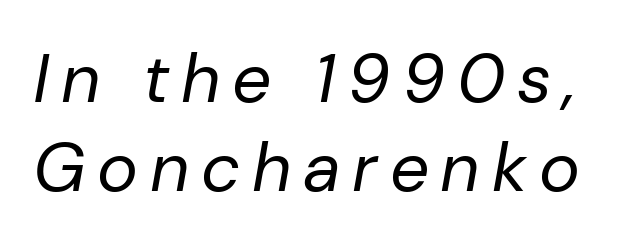
These lines were composed using italics. Horizontal bands of white between lines are of average thickness. A quiet, ordinary-to-light weight characterises the typeface. A typesetter would call this proportional, since set widths differ per character. A bare baseline throughout the passage.
